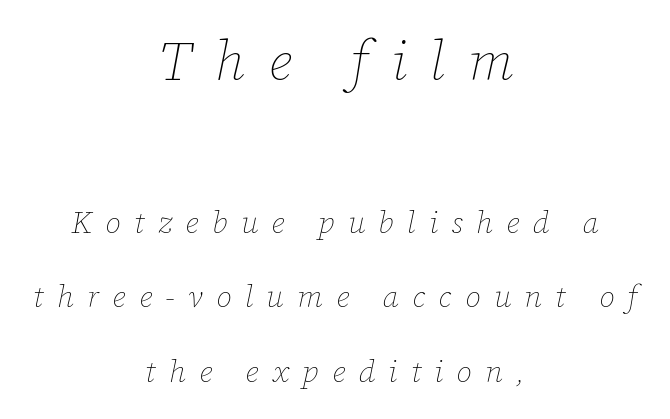
Q: Is the text bold? A: No.
Q: Is the text italic (slanted)? A: Yes, it leans right by about 12 degrees.
Q: Is the text underlined? A: No.
Q: How is the paragraph aligned? A: Centered.
Q: Is the spacing between letters normal or unusually wide? A: Unusually wide.
Q: Is the spacing between lines tight, normal or loose? A: Loose.
Q: Which block of text is set in a larger size, the first (top) or the second (bottom)? A: The first (top) one.
Q: Width (condensed, normal, or wide)? A: Normal.
Q: Stroke contrast? A: Low.
Q: x-height? A: Medium.
Q: Monospaced? A: No.
